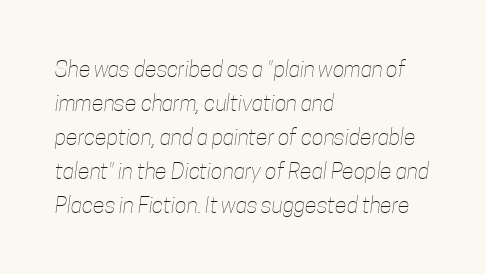
Q: Is the text bold? A: No.
Q: Is the text underlined? A: No.
Q: How is the paragraph aligned? A: Left-aligned.
Q: Is the spacing between letters normal or unusually wide? A: Normal.
Q: Is the spacing between lines tight, normal or loose? A: Normal.
